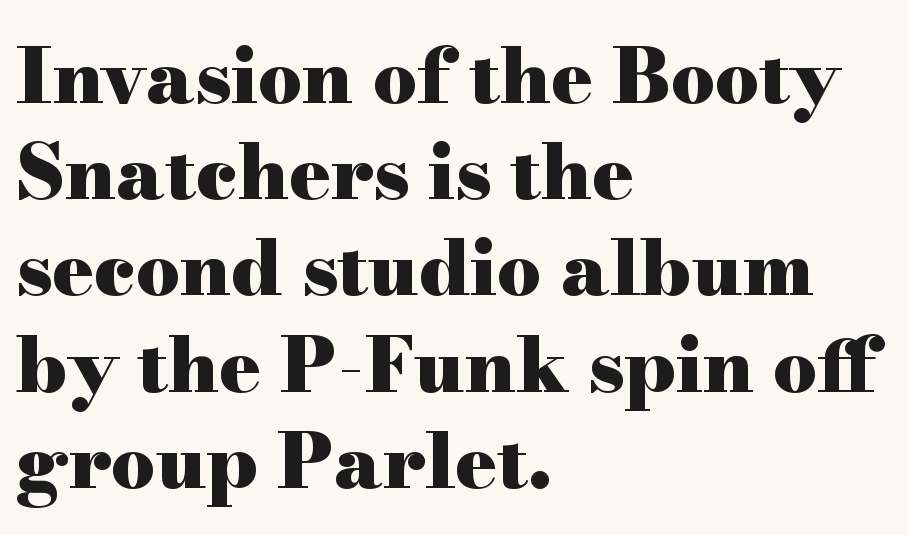
The image shows 77 px heavy, wide serif type, upright; set left-aligned, normal line spacing (1.25x), normal letter spacing, not underlined; high stroke contrast and a small x-height.
